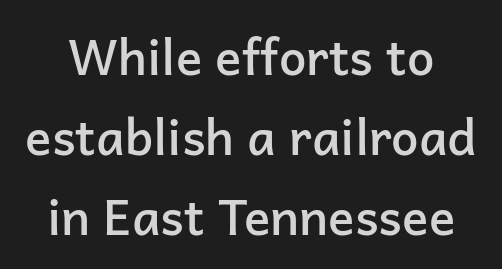
{"serif": "no", "italic": "no", "bold": "semi", "weight": "semibold", "width": "normal", "stroke_contrast": "low", "x_height": "medium", "monospaced": "no", "underline": "no", "line_spacing": "normal", "line_spacing_ratio": 1.63, "letter_spacing": "normal", "letter_spacing_em": 0.0, "glyph_px": 49}
